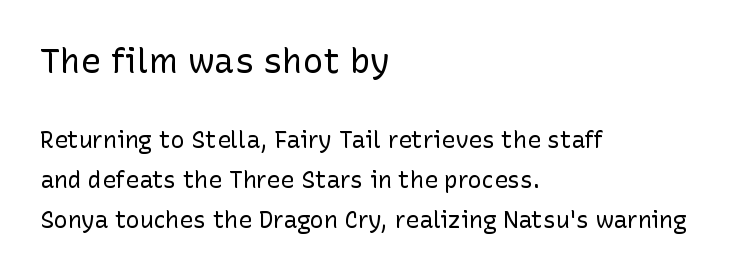
The image shows 34 px regular-weight sans-serif type, upright; set left-aligned, line spacing 1.73x, normal letter spacing, not underlined; the first (top) block is 1.48x larger; low stroke contrast and a medium x-height.
